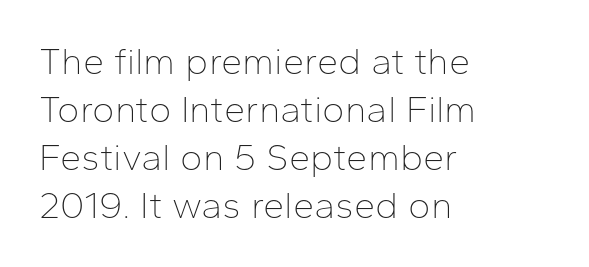
The image shows 38 px thin sans-serif type, upright; set left-aligned, normal line spacing (1.26x), normal letter spacing, not underlined; low stroke contrast and a medium x-height.
